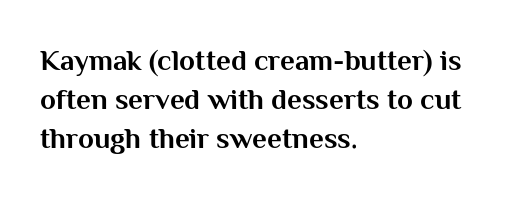
Nobody drew a line under any word here. The face used here is proportionally spaced, like ordinary book or web type. Characters remain perfectly vertical along every line. Compared with a centered layout, this one pins lines to the left instead.
